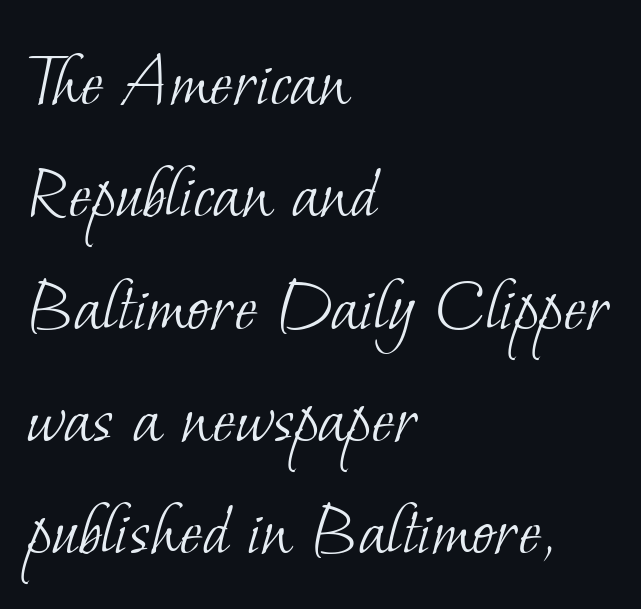
{"serif": "yes", "bold": "no", "weight": "light", "width": "normal", "stroke_contrast": "low", "x_height": "small", "monospaced": "no", "underline": "no", "align": "left", "line_spacing": "normal", "line_spacing_ratio": 1.44, "letter_spacing": "normal", "letter_spacing_em": 0.0, "glyph_px": 78}
